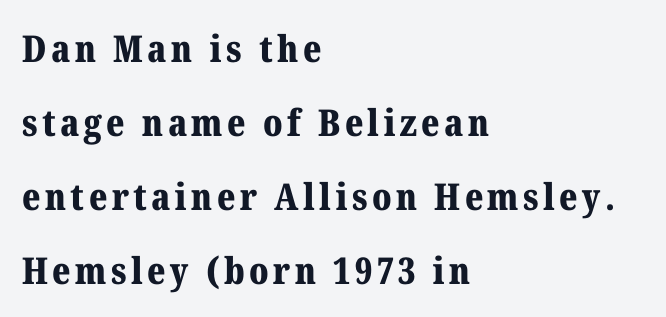
Q: Is the text bold? A: Yes.
Q: Is the text italic (slanted)? A: No, it is upright.
Q: Is the typeface a serif or a sans-serif typeface? A: Serif.
Q: Is the text underlined? A: No.
Q: How is the paragraph aligned? A: Left-aligned.
Q: Is the spacing between lines tight, normal or loose? A: Loose.
Q: Width (condensed, normal, or wide)? A: Normal.
Q: Stroke contrast? A: Medium.
Q: x-height? A: Medium.
Q: Monospaced? A: No.
